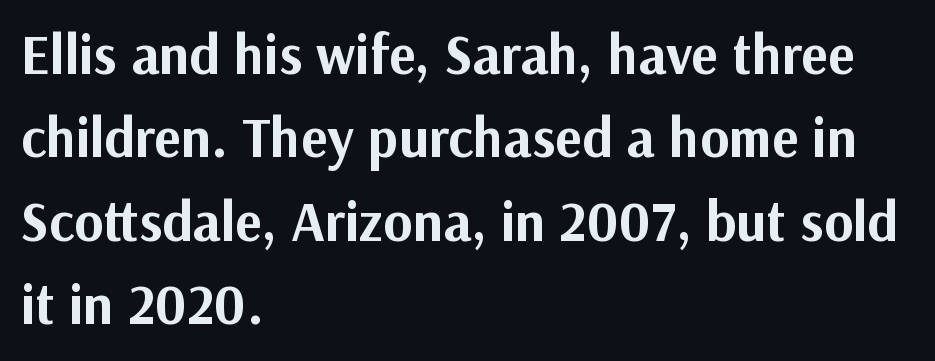
{"serif": "no", "italic": "no", "bold": "yes", "weight": "bold", "width": "normal", "stroke_contrast": "medium", "x_height": "medium", "monospaced": "no", "underline": "no", "align": "left", "line_spacing": "normal", "line_spacing_ratio": 1.49, "letter_spacing": "normal", "letter_spacing_em": 0.0, "glyph_px": 56}
